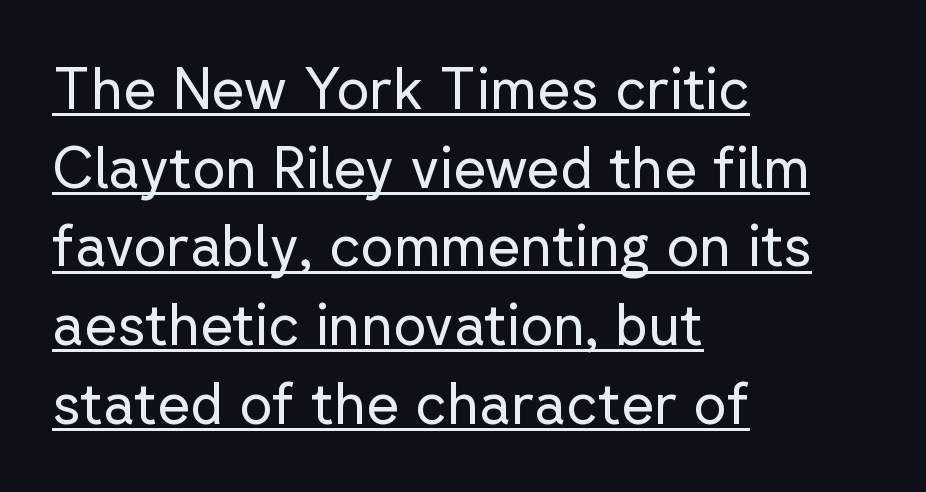
Is the block centered? No — it sits flush against the left margin. The face used here is rendered with its standard letterfit. This rendering employs a face without finishing strokes, i.e., a sans-serif. This sample has the flowing, uneven cadence of proportional lettering. On a weight scale, this lands at 450 or below. If you measured baseline to baseline, you'd find a middling distance.
